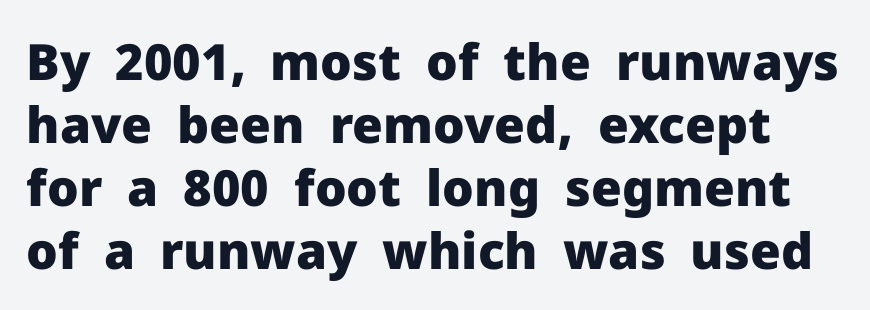
Standard letterfit; no display-style spreading of the glyphs. To sum up the face: it is a sans, with no serifs. The line-height multiplier appears to be the usual default. Do the characters align in a grid? No, the font is proportional. Lines of text with bare space underneath. Look at the stroke-to-counter ratio: heavy, a bold.
